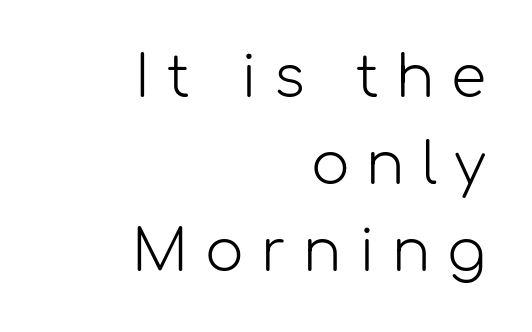
Q: Is the text bold? A: No.
Q: Is the text italic (slanted)? A: No, it is upright.
Q: Is the typeface a serif or a sans-serif typeface? A: Sans-serif.
Q: Is the text underlined? A: No.
Q: How is the paragraph aligned? A: Right-aligned.
Q: Is the spacing between letters normal or unusually wide? A: Unusually wide.
Q: Is the spacing between lines tight, normal or loose? A: Normal.
Q: Width (condensed, normal, or wide)? A: Normal.
Q: Stroke contrast? A: Low.
Q: x-height? A: Medium.
Q: Monospaced? A: No.
